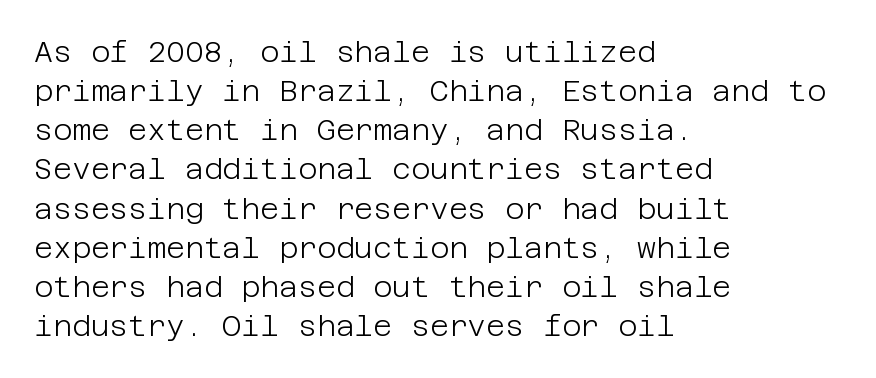
Horizontally, the lines are justified to the leading edge only. This block has exactly the height ordinary leading produces. The specimen reads as upright at a glance. The letterforms sit at book weight or below.
